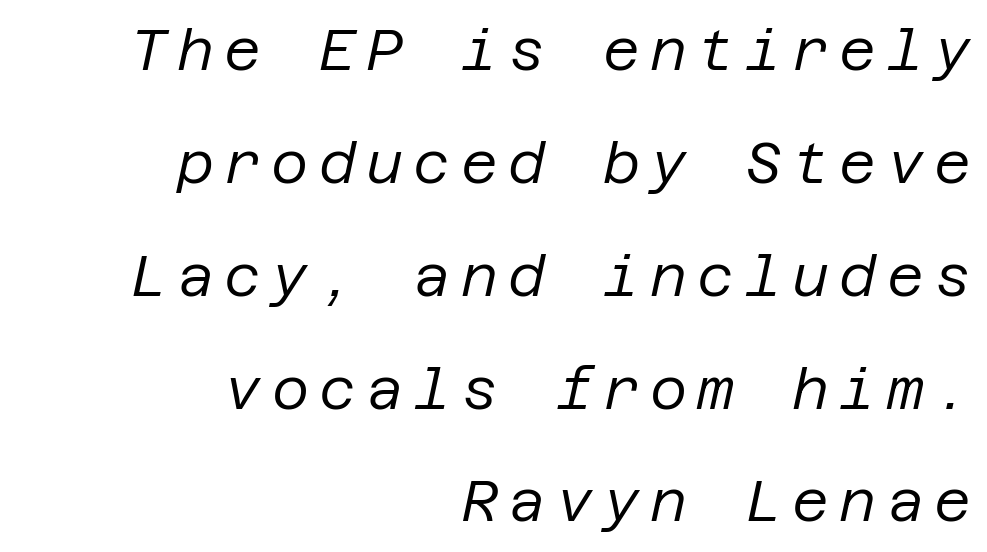
{"italic": "yes", "lean": "right", "slant_degrees": 12, "bold": "no", "weight": "regular", "width": "normal", "stroke_contrast": "low", "x_height": "large", "underline": "no", "align": "right", "line_spacing": "loose", "line_spacing_ratio": 1.98, "glyph_px": 57}
